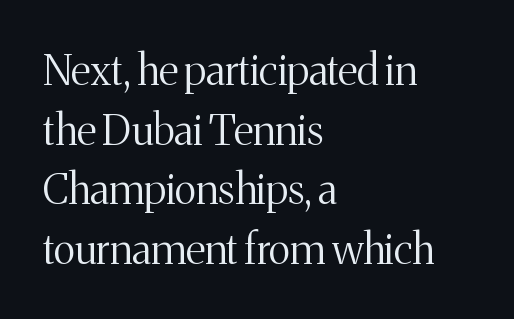
{"serif": "yes", "italic": "no", "bold": "no", "weight": "light", "width": "normal", "stroke_contrast": "medium", "x_height": "medium", "monospaced": "no", "underline": "no", "align": "left", "line_spacing": "normal", "line_spacing_ratio": 1.42, "letter_spacing": "normal", "letter_spacing_em": 0.0, "glyph_px": 42}
